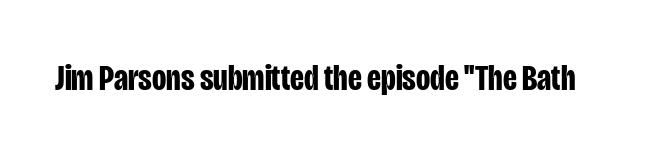
{"serif": "no", "italic": "no", "bold": "yes", "weight": "bold", "width": "condensed", "stroke_contrast": "low", "x_height": "large", "monospaced": "no", "underline": "no", "letter_spacing": "normal", "letter_spacing_em": 0.0, "glyph_px": 37}
